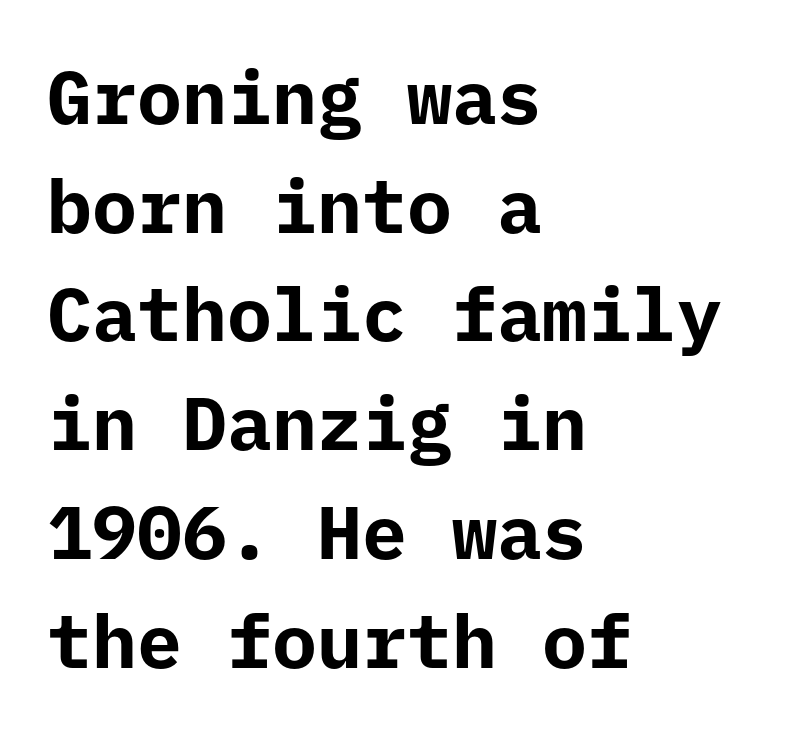
The image shows 75 px bold sans-serif type, upright, monospaced; set left-aligned, normal line spacing (1.45x), normal letter spacing, not underlined; low stroke contrast and a medium x-height.
